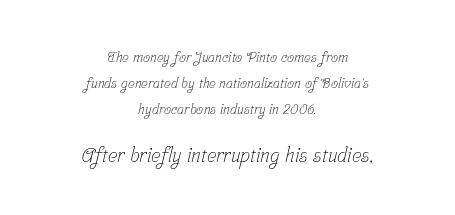
Q: Is the text bold? A: No.
Q: Is the text underlined? A: No.
Q: How is the paragraph aligned? A: Centered.
Q: Is the spacing between letters normal or unusually wide? A: Normal.
Q: Which block of text is set in a larger size, the first (top) or the second (bottom)? A: The second (bottom) one.
